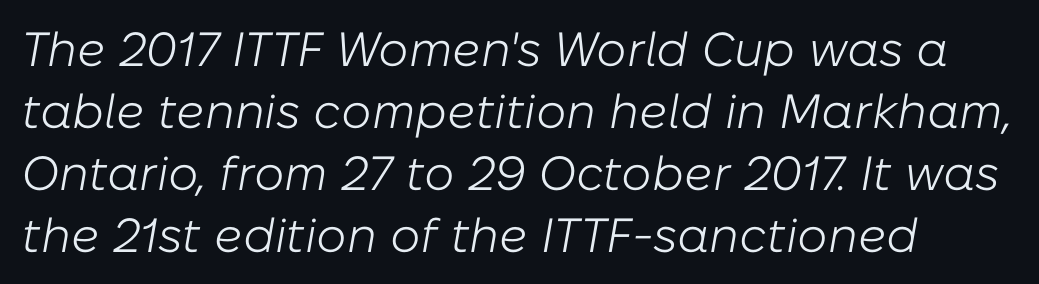
{"italic": "yes", "lean": "right", "slant_degrees": 10, "bold": "no", "weight": "light", "width": "normal", "stroke_contrast": "low", "x_height": "medium", "monospaced": "no", "underline": "no", "line_spacing": "normal", "line_spacing_ratio": 1.29, "letter_spacing": "normal", "letter_spacing_em": 0.0, "glyph_px": 48}
